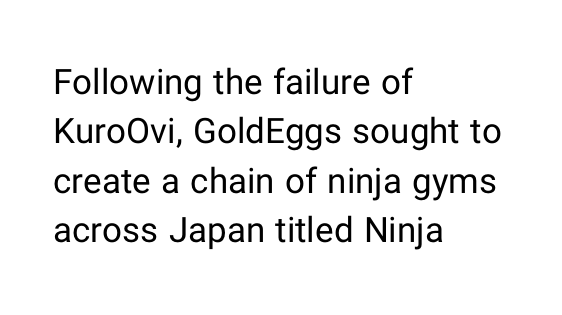
{"serif": "no", "italic": "no", "bold": "no", "weight": "regular", "width": "normal", "stroke_contrast": "low", "x_height": "medium", "monospaced": "no", "underline": "no", "align": "left", "line_spacing": "normal", "line_spacing_ratio": 1.41, "letter_spacing": "normal", "letter_spacing_em": 0.0, "glyph_px": 35}
